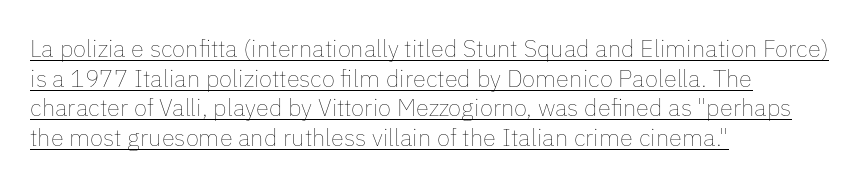
{"italic": "no", "bold": "no", "underline": "yes", "align": "left", "line_spacing_ratio": 1.23, "letter_spacing": "normal", "letter_spacing_em": 0.0, "glyph_px": 24}
